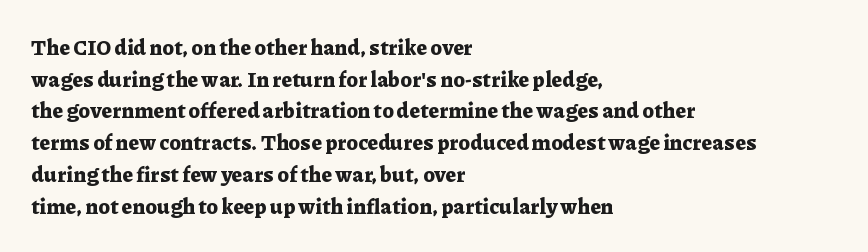
This is roman type, the default non-slanted kind. Observe the ordinary spacing: letters are neighbours, not strangers. The space between consecutive lines is moderate. Leftover space on each line is placed entirely after the last word. The string is rendered with underlining switched off. What weight is shown? A full bold with thick strokes.
